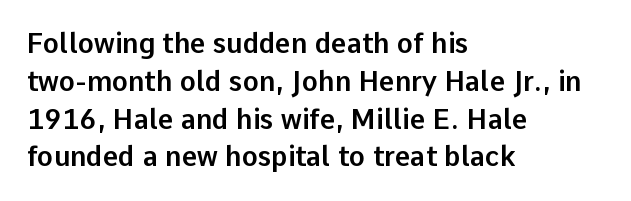
The image shows 27 px text type, upright; set left-aligned, normal line spacing (1.4x), normal letter spacing, not underlined.
